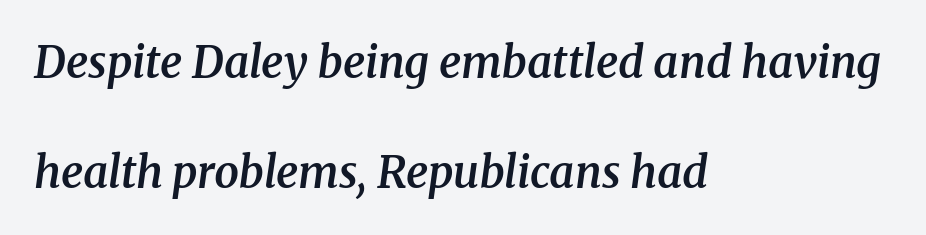
Words float on clear page, feet unadorned. Every row of glyphs begins at an identical x-position on the left. Characters follow at the spacing the type designer built in. Moderately thickened strokes mark this as semibold type. The rendering uses natural spacing where letterforms have individual widths. The rendering shows small feet on the letterforms — a serif design.
